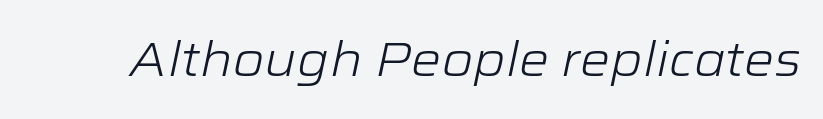
Heaviness? Minimal to ordinary, like unemphasized prose. Short note: letters normally spaced. Is the type slanted? Yes — the strokes lean at a clear angle. The face used here is proportionally spaced, like ordinary book or web type. A clean baseline with only descenders dipping below it.
